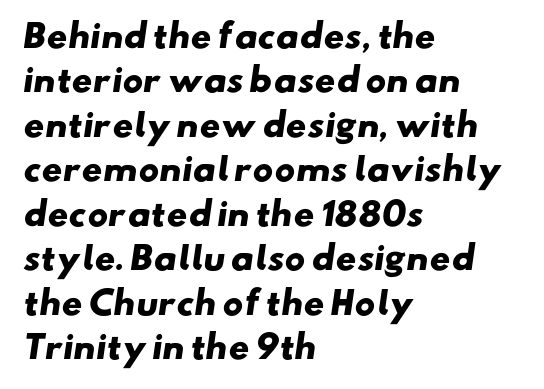
Q: Is the text bold? A: Yes.
Q: Is the typeface a serif or a sans-serif typeface? A: Sans-serif.
Q: Is the text underlined? A: No.
Q: How is the paragraph aligned? A: Left-aligned.
Q: Is the spacing between letters normal or unusually wide? A: Normal.
Q: Is the spacing between lines tight, normal or loose? A: Normal.
Q: Width (condensed, normal, or wide)? A: Wide.
Q: Stroke contrast? A: Low.
Q: x-height? A: Small.
Q: Monospaced? A: No.
